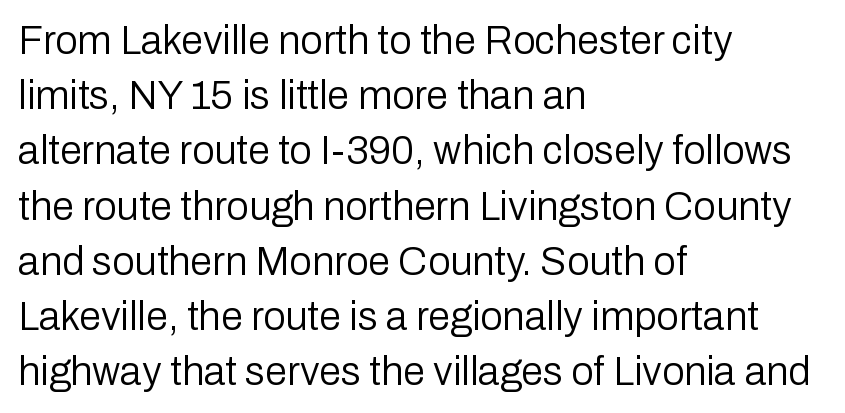
The image shows 40 px regular-weight sans-serif type, upright; set left-aligned, normal line spacing (1.38x), normal letter spacing, not underlined; low stroke contrast and a medium x-height.
